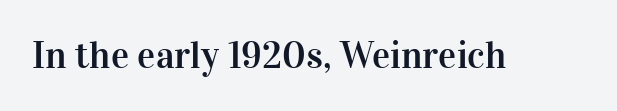
Q: Is the text italic (slanted)? A: No, it is upright.
Q: Is the typeface a serif or a sans-serif typeface? A: Serif.
Q: Is the text underlined? A: No.
Q: Is the spacing between letters normal or unusually wide? A: Normal.
Q: Width (condensed, normal, or wide)? A: Normal.
Q: Stroke contrast? A: High.
Q: x-height? A: Medium.
Q: Monospaced? A: No.
